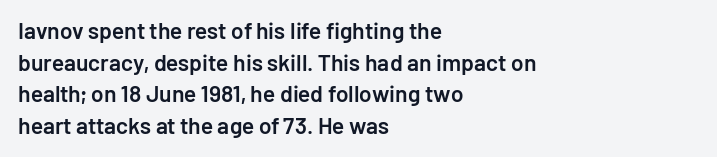
The image shows 23 px text type, upright; set left-aligned, normal line spacing (1.37x), normal letter spacing, not underlined.
